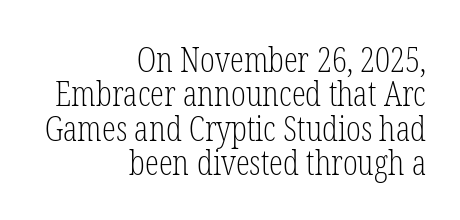
{"serif": "yes", "italic": "no", "bold": "no", "weight": "light", "width": "condensed", "stroke_contrast": "low", "x_height": "medium", "monospaced": "no", "underline": "no", "align": "right", "line_spacing": "tight", "line_spacing_ratio": 0.98, "letter_spacing": "normal", "letter_spacing_em": 0.0, "glyph_px": 35}
